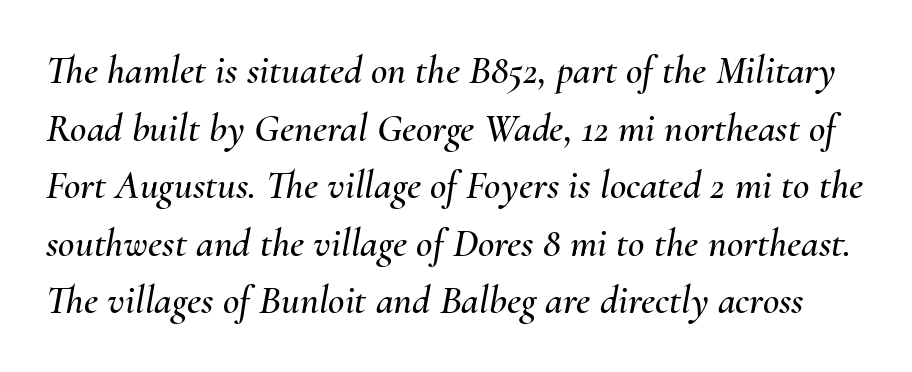
Q: Is the text italic (slanted)? A: Yes, it leans right by about 10 degrees.
Q: Is the text underlined? A: No.
Q: Is the spacing between letters normal or unusually wide? A: Normal.
Q: Is the spacing between lines tight, normal or loose? A: Normal.
Q: Width (condensed, normal, or wide)? A: Normal.
Q: Stroke contrast? A: Medium.
Q: x-height? A: Small.
Q: Monospaced? A: No.
